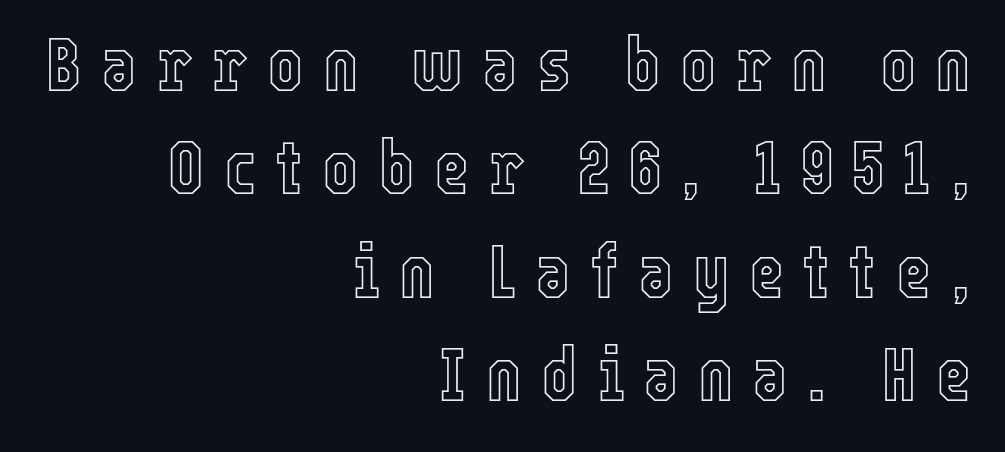
The image shows 76 px condensed type, upright; set right-aligned, normal line spacing (1.36x), unusually wide letter spacing (+0.25 em), not underlined; a medium x-height.
